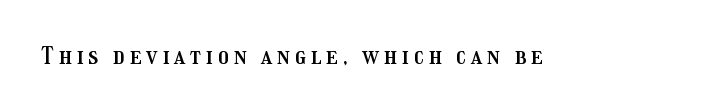
Q: Is the text italic (slanted)? A: No, it is upright.
Q: Is the text underlined? A: No.
Q: Is the spacing between letters normal or unusually wide? A: Unusually wide.
